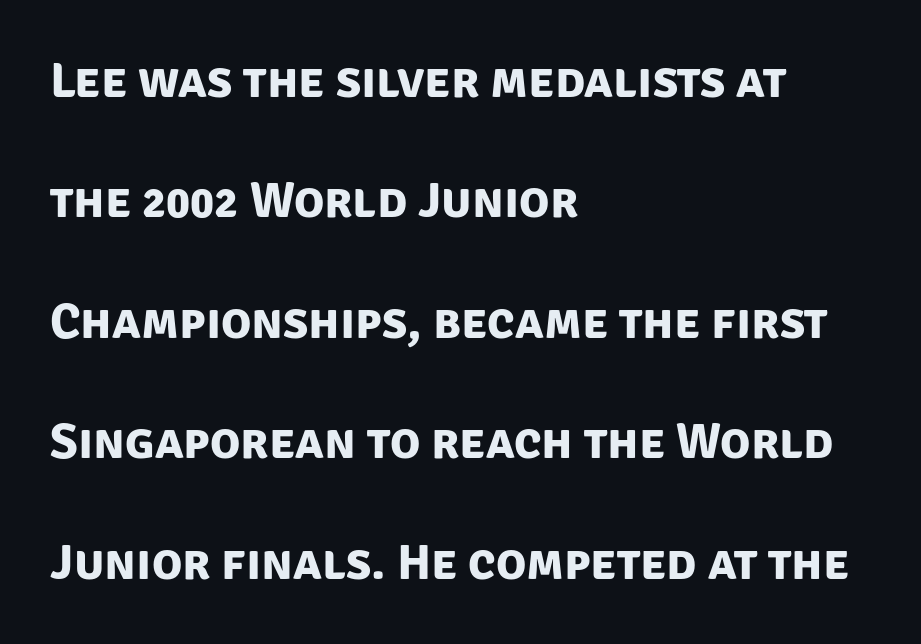
{"serif": "no", "bold": "yes", "weight": "bold", "width": "normal", "stroke_contrast": "low", "x_height": "large", "monospaced": "no", "underline": "no", "align": "left", "line_spacing": "loose", "line_spacing_ratio": 2.41, "letter_spacing": "normal", "letter_spacing_em": 0.0, "glyph_px": 50}
